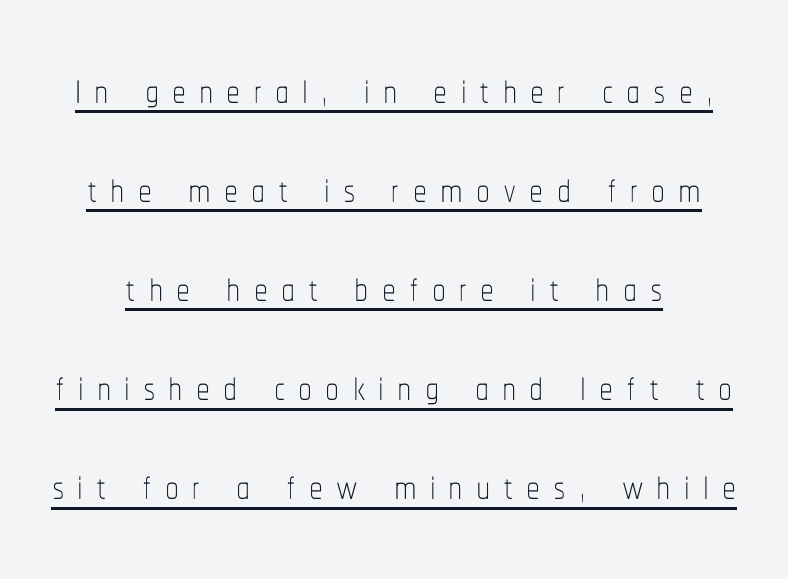
Q: Is the text bold? A: No.
Q: Is the text italic (slanted)? A: No, it is upright.
Q: Is the text underlined? A: Yes.
Q: Is the spacing between letters normal or unusually wide? A: Unusually wide.
Q: Width (condensed, normal, or wide)? A: Condensed.
Q: Stroke contrast? A: Low.
Q: x-height? A: Medium.
Q: Monospaced? A: No.
